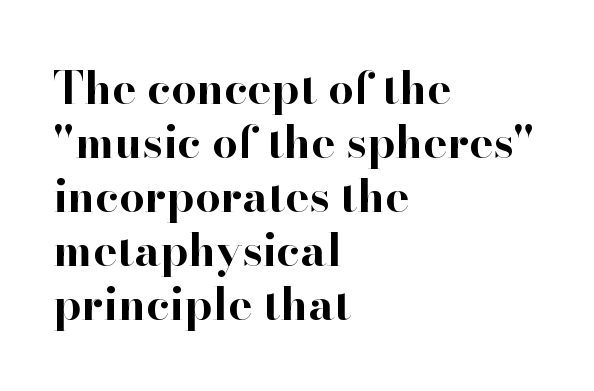
The image shows 45 px bold serif type, upright; set left-aligned, line spacing 1.2x, normal letter spacing, not underlined; high stroke contrast and a small x-height.
